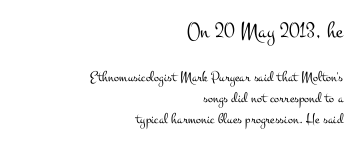
Q: Is the text bold? A: No.
Q: Is the text italic (slanted)? A: Yes.
Q: Is the text underlined? A: No.
Q: How is the paragraph aligned? A: Right-aligned.
Q: Is the spacing between letters normal or unusually wide? A: Normal.
Q: Is the spacing between lines tight, normal or loose? A: Normal.
Q: Which block of text is set in a larger size, the first (top) or the second (bottom)? A: The first (top) one.
